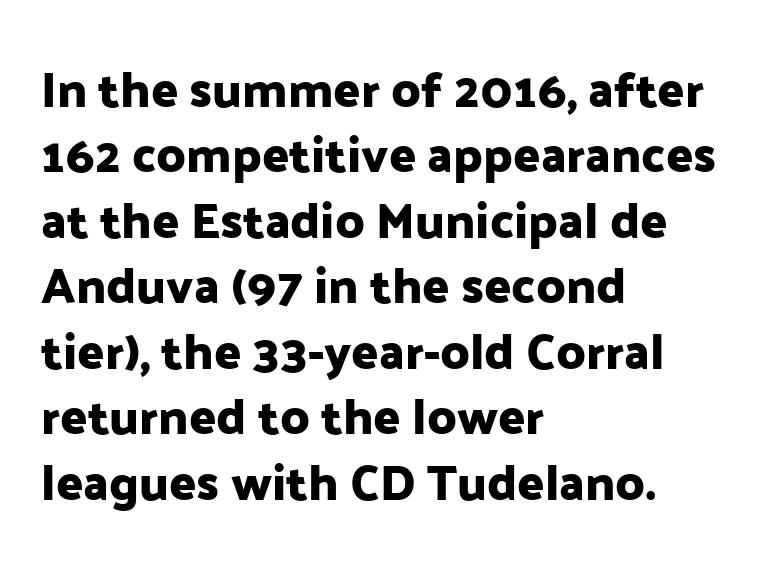
Q: Is the text italic (slanted)? A: No, it is upright.
Q: Is the typeface a serif or a sans-serif typeface? A: Sans-serif.
Q: Is the text underlined? A: No.
Q: How is the paragraph aligned? A: Left-aligned.
Q: Is the spacing between letters normal or unusually wide? A: Normal.
Q: Is the spacing between lines tight, normal or loose? A: Normal.
Q: Width (condensed, normal, or wide)? A: Normal.
Q: Stroke contrast? A: Low.
Q: x-height? A: Medium.
Q: Monospaced? A: No.
